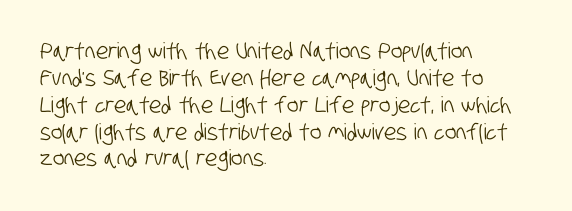
Underlining? Definitely not there. Does the copy run flush right? No — it runs flush left. Spacing between characters is what you'd get straight out of the box.
